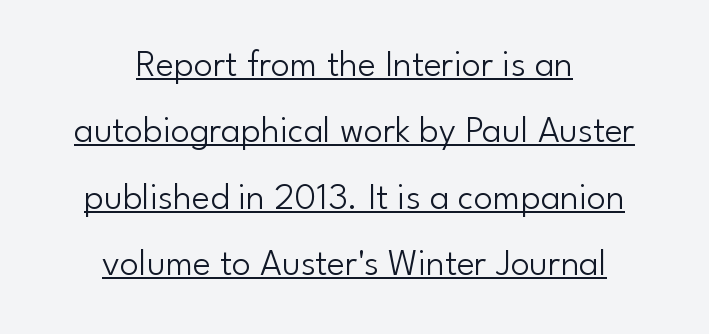
{"serif": "no", "italic": "no", "bold": "no", "weight": "light", "width": "normal", "stroke_contrast": "low", "x_height": "small", "monospaced": "no", "underline": "yes", "align": "center", "line_spacing_ratio": 1.75, "letter_spacing": "normal", "letter_spacing_em": 0.0, "glyph_px": 38}
